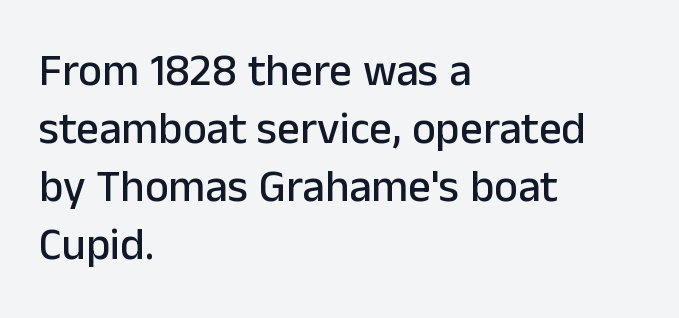
Does the leading feel generous? No, just average. Tall strokes in this sample are plumb rather than angled. Proportional: the letters do not fall into vertical columns. The letters carry no serifs — their stems end cleanly without finishing strokes. The space directly below the letters is spotless.
